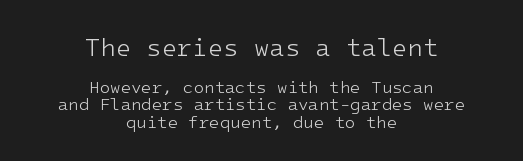
Q: Is the text bold? A: No.
Q: Is the text italic (slanted)? A: No, it is upright.
Q: Is the text underlined? A: No.
Q: How is the paragraph aligned? A: Centered.
Q: Is the spacing between letters normal or unusually wide? A: Normal.
Q: Is the spacing between lines tight, normal or loose? A: Tight.
Q: Which block of text is set in a larger size, the first (top) or the second (bottom)? A: The first (top) one.
